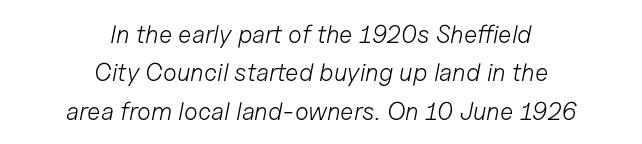
The image shows 25 px text type, italic (leaning right); set centered, normal line spacing (1.54x), normal letter spacing, not underlined.
